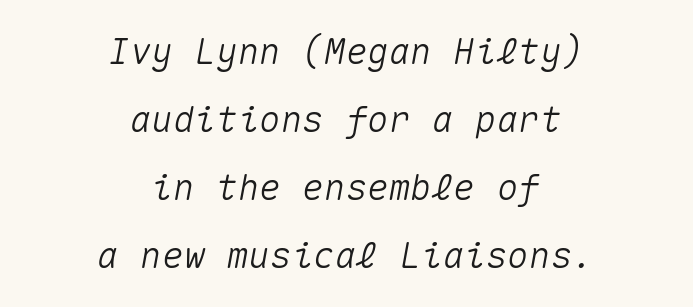
Think of a typewriter: that constant character pitch is what you see here. Characters are canted at an angle relative to the baseline's perpendicular. In terms of letterspacing, this is plain default setting. The setting favours the middle, as headings and verse often do. The area under the type is left untouched.
